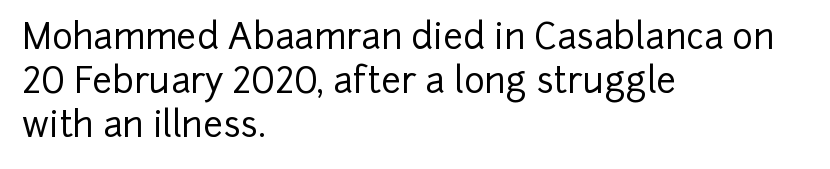
Q: Is the text italic (slanted)? A: No, it is upright.
Q: Is the typeface a serif or a sans-serif typeface? A: Sans-serif.
Q: Is the text underlined? A: No.
Q: How is the paragraph aligned? A: Left-aligned.
Q: Is the spacing between letters normal or unusually wide? A: Normal.
Q: Is the spacing between lines tight, normal or loose? A: Normal.
Q: Width (condensed, normal, or wide)? A: Normal.
Q: Stroke contrast? A: Low.
Q: x-height? A: Medium.
Q: Monospaced? A: No.
